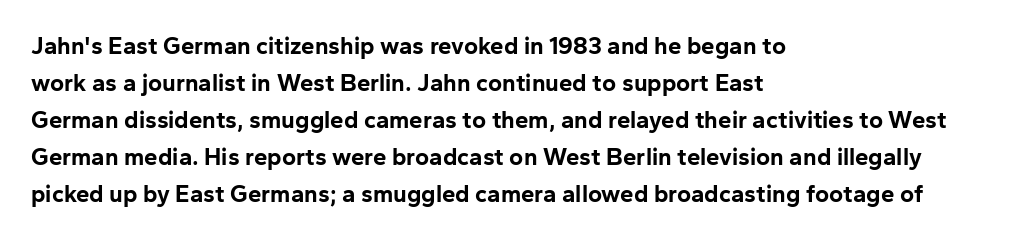
These lines sit exactly where default settings would place them. Descenders are the only things crossing below the line. As a designer I'd log this as weight 700, bold. Where is the straight margin? On the left. The axis of the letterforms is exactly vertical. No extra tracking has been applied to these lines.
